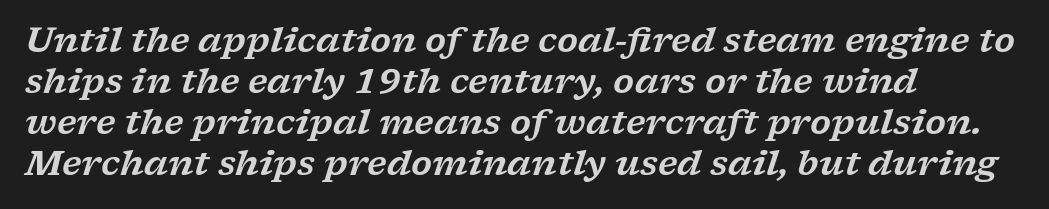
The image shows 34 px wide serif type, italic (leaning right); set left-aligned, line spacing 1.21x, normal letter spacing, not underlined; low stroke contrast and a medium x-height.
